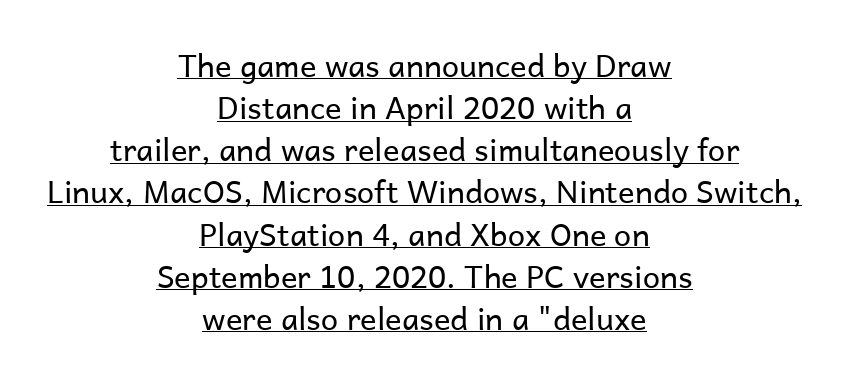
The image shows 31 px regular-weight sans-serif type, upright; set centered, normal line spacing (1.36x), normal letter spacing, underlined; low stroke contrast and a medium x-height.
